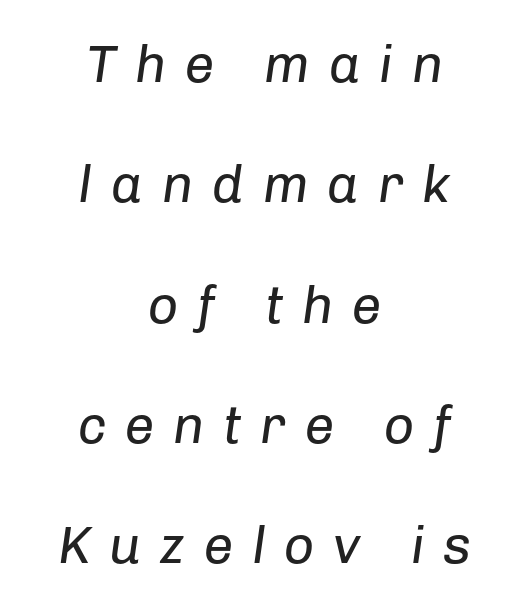
The image shows 53 px regular-weight type, italic (leaning right); set centered, loose line spacing (2.27x), unusually wide letter spacing (+0.35 em), not underlined; low stroke contrast and a medium x-height.
